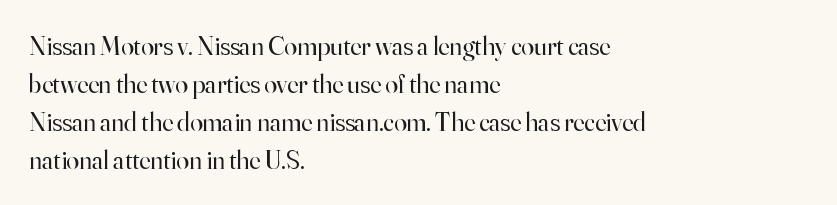
{"italic": "no", "bold": "no", "underline": "no", "align": "left", "line_spacing": "normal", "line_spacing_ratio": 1.46, "letter_spacing": "normal", "letter_spacing_em": 0.0, "glyph_px": 26}
